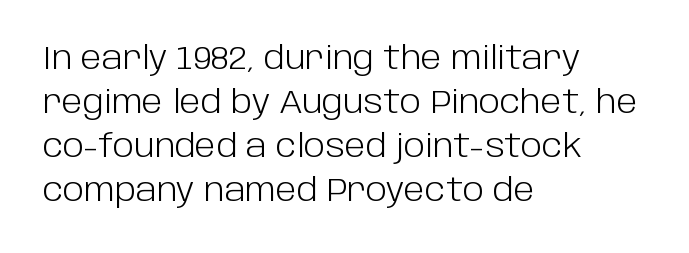
{"serif": "no", "italic": "no", "bold": "no", "weight": "light", "width": "normal", "stroke_contrast": "low", "x_height": "large", "monospaced": "no", "underline": "no", "align": "left", "line_spacing": "normal", "line_spacing_ratio": 1.38, "letter_spacing": "normal", "letter_spacing_em": 0.0, "glyph_px": 32}
